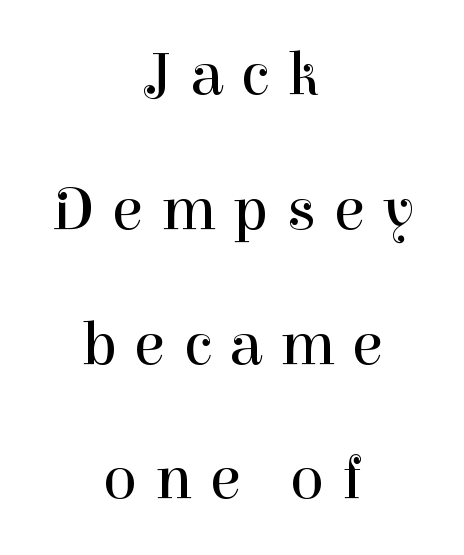
{"serif": "yes", "italic": "no", "bold": "no", "weight": "regular", "width": "normal", "stroke_contrast": "high", "x_height": "medium", "monospaced": "no", "underline": "no", "align": "center", "line_spacing": "loose", "line_spacing_ratio": 2.14, "letter_spacing": "wide", "letter_spacing_em": 0.28, "glyph_px": 63}
